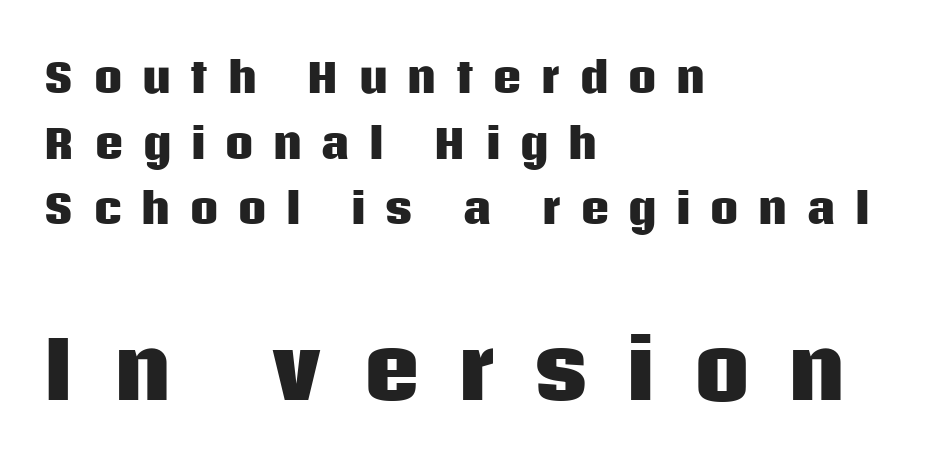
{"serif": "no", "italic": "no", "bold": "yes", "weight": "heavy", "width": "normal", "stroke_contrast": "low", "x_height": "large", "monospaced": "no", "underline": "no", "align": "left", "line_spacing": "normal", "line_spacing_ratio": 1.64, "letter_spacing": "wide", "letter_spacing_em": 0.47, "larger_block": "second", "size_ratio": 1.98, "glyph_px": 79}
